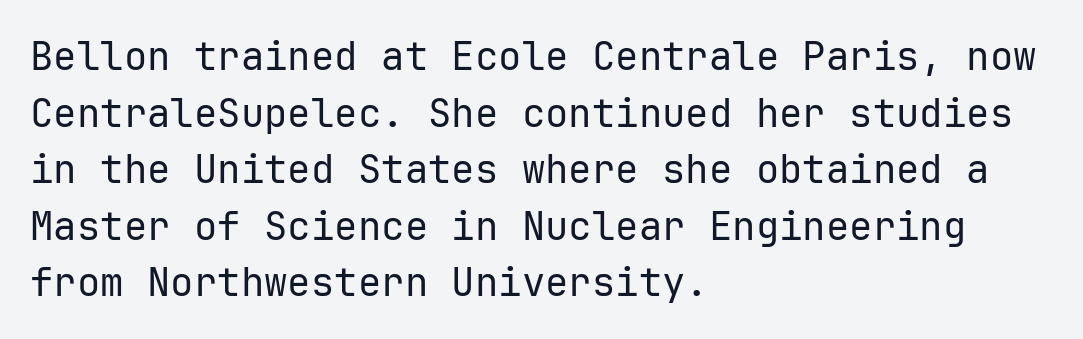
Q: Is the text bold? A: No.
Q: Is the text italic (slanted)? A: No, it is upright.
Q: Is the typeface a serif or a sans-serif typeface? A: Sans-serif.
Q: Is the text underlined? A: No.
Q: How is the paragraph aligned? A: Left-aligned.
Q: Is the spacing between letters normal or unusually wide? A: Normal.
Q: Is the spacing between lines tight, normal or loose? A: Normal.
Q: Width (condensed, normal, or wide)? A: Normal.
Q: Stroke contrast? A: Low.
Q: x-height? A: Medium.
Q: Monospaced? A: Yes.
